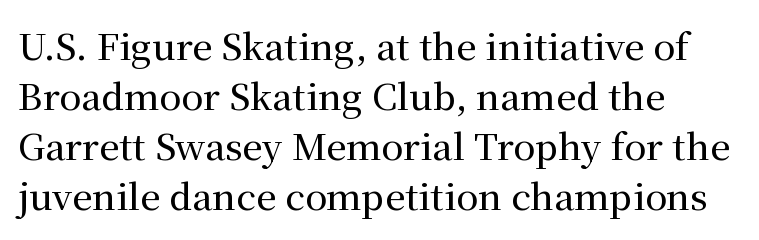
{"serif": "yes", "italic": "no", "width": "normal", "stroke_contrast": "medium", "x_height": "medium", "monospaced": "no", "underline": "no", "align": "left", "line_spacing": "normal", "line_spacing_ratio": 1.39, "letter_spacing": "normal", "letter_spacing_em": 0.0, "glyph_px": 36}
